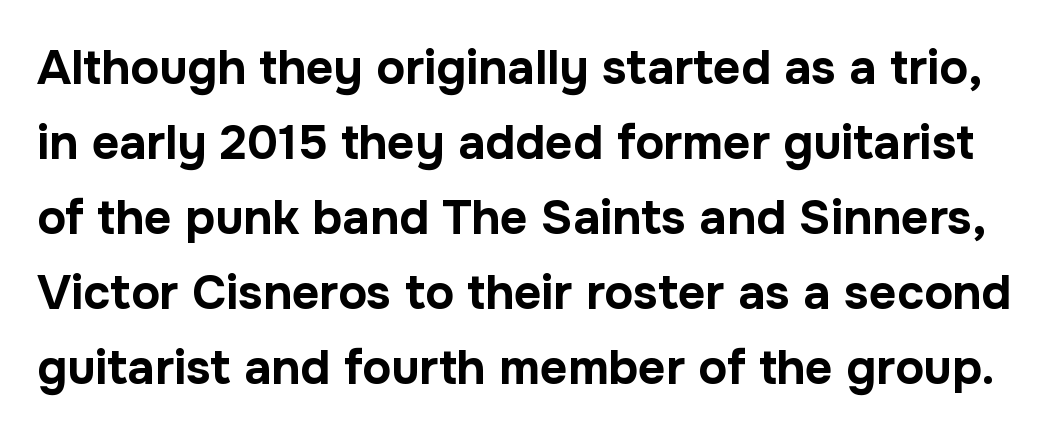
Q: Is the text bold? A: Yes.
Q: Is the text italic (slanted)? A: No, it is upright.
Q: Is the typeface a serif or a sans-serif typeface? A: Sans-serif.
Q: Is the text underlined? A: No.
Q: Is the spacing between letters normal or unusually wide? A: Normal.
Q: Is the spacing between lines tight, normal or loose? A: Normal.
Q: Width (condensed, normal, or wide)? A: Normal.
Q: Stroke contrast? A: Low.
Q: x-height? A: Medium.
Q: Monospaced? A: No.
